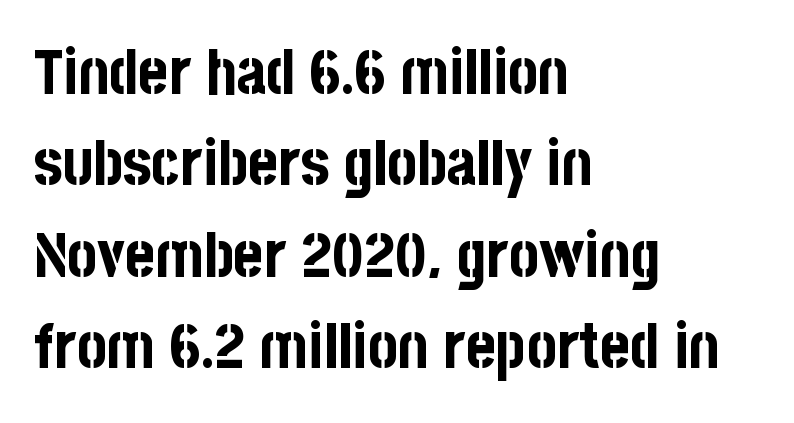
{"serif": "no", "italic": "no", "bold": "yes", "weight": "bold", "width": "condensed", "stroke_contrast": "low", "x_height": "large", "monospaced": "no", "underline": "no", "align": "left", "line_spacing": "normal", "line_spacing_ratio": 1.45, "letter_spacing": "normal", "letter_spacing_em": 0.0, "glyph_px": 63}
